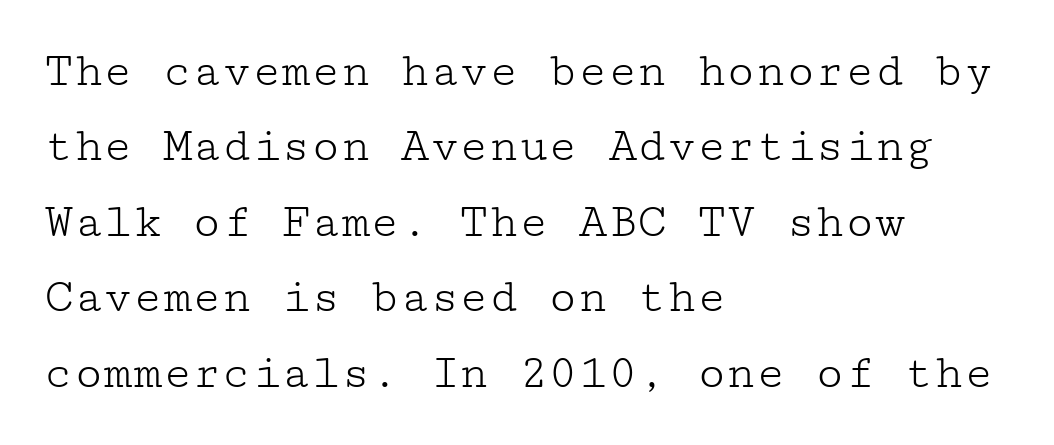
The image shows 49 px light, wide serif type, upright; set left-aligned, normal line spacing (1.54x), normal letter spacing, not underlined; low stroke contrast and a medium x-height.
